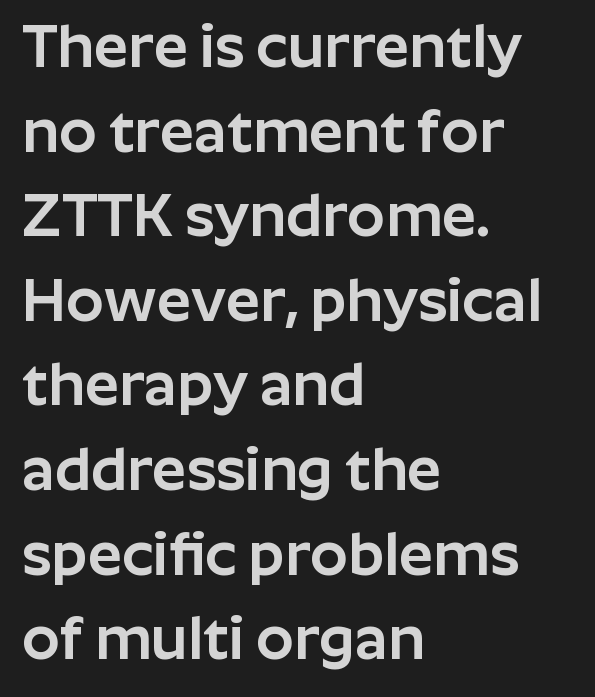
Each row of text sits above clean, open space. Inter-character spacing is left at the font's built-in metrics. Looks like regular typesetting: each glyph gets only the width it needs. Teacher's note: observe the even left margin — that is flush-left alignment.
